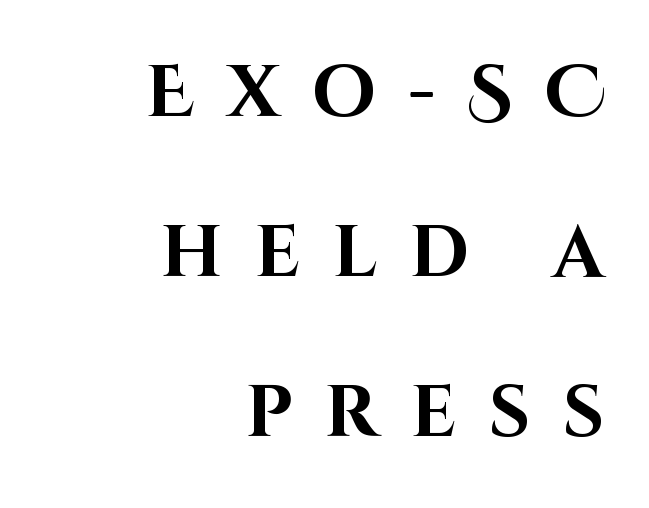
The image shows 72 px bold sans-serif type, upright; set right-aligned, loose line spacing (2.22x), unusually wide letter spacing (+0.45 em), not underlined; high stroke contrast and a large x-height.
